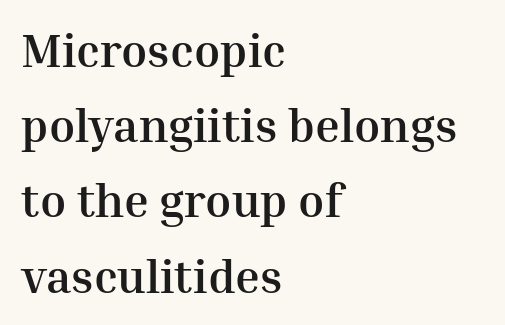
{"serif": "yes", "italic": "no", "bold": "yes", "weight": "semibold", "width": "normal", "stroke_contrast": "medium", "x_height": "medium", "monospaced": "no", "underline": "no", "align": "left", "line_spacing": "normal", "line_spacing_ratio": 1.6, "letter_spacing": "normal", "letter_spacing_em": 0.0, "glyph_px": 47}
